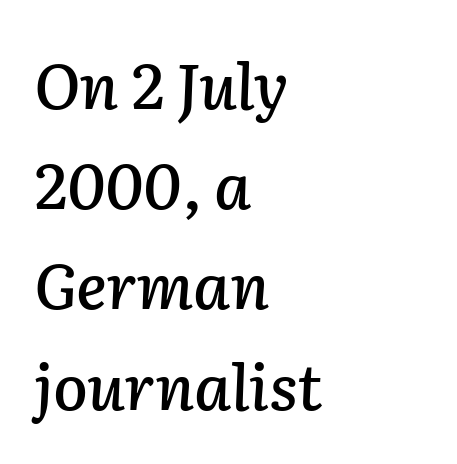
Q: Is the text italic (slanted)? A: Yes, it leans right by about 2 degrees.
Q: Is the text underlined? A: No.
Q: How is the paragraph aligned? A: Left-aligned.
Q: Is the spacing between letters normal or unusually wide? A: Normal.
Q: Is the spacing between lines tight, normal or loose? A: Normal.
Q: Width (condensed, normal, or wide)? A: Normal.
Q: Stroke contrast? A: Low.
Q: x-height? A: Medium.
Q: Monospaced? A: No.
